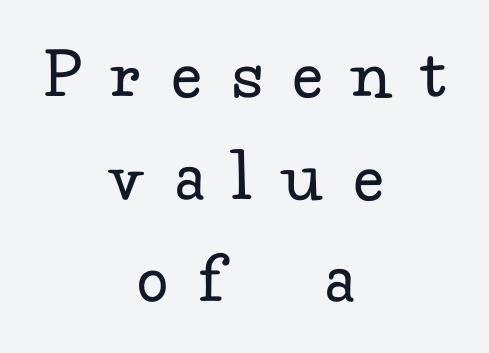
Q: Is the text bold? A: No.
Q: Is the text italic (slanted)? A: No, it is upright.
Q: Is the typeface a serif or a sans-serif typeface? A: Serif.
Q: Is the text underlined? A: No.
Q: How is the paragraph aligned? A: Centered.
Q: Is the spacing between letters normal or unusually wide? A: Unusually wide.
Q: Is the spacing between lines tight, normal or loose? A: Normal.
Q: Width (condensed, normal, or wide)? A: Normal.
Q: Stroke contrast? A: Low.
Q: x-height? A: Small.
Q: Monospaced? A: No.
